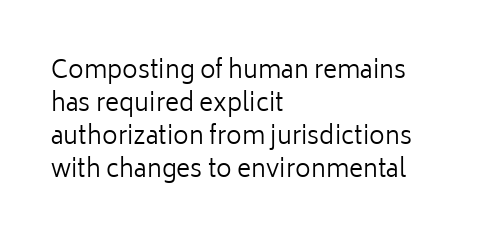
Q: Is the text bold? A: No.
Q: Is the text italic (slanted)? A: No, it is upright.
Q: Is the text underlined? A: No.
Q: How is the paragraph aligned? A: Left-aligned.
Q: Is the spacing between letters normal or unusually wide? A: Normal.
Q: Is the spacing between lines tight, normal or loose? A: Normal.
